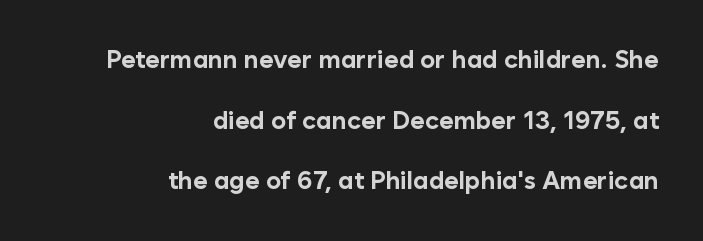
Q: Is the text bold? A: Yes.
Q: Is the text italic (slanted)? A: No, it is upright.
Q: Is the text underlined? A: No.
Q: How is the paragraph aligned? A: Right-aligned.
Q: Is the spacing between letters normal or unusually wide? A: Normal.
Q: Is the spacing between lines tight, normal or loose? A: Loose.
